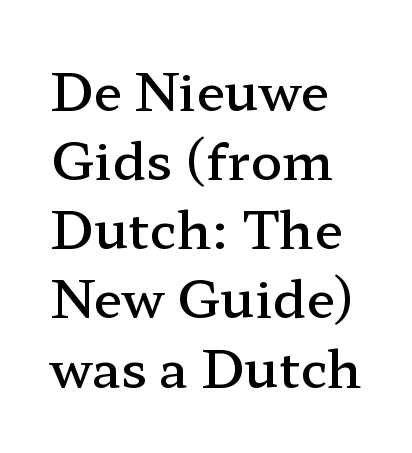
{"serif": "yes", "italic": "no", "bold": "semi", "weight": "semibold", "width": "wide", "stroke_contrast": "low", "x_height": "medium", "monospaced": "no", "underline": "no", "align": "left", "line_spacing": "normal", "line_spacing_ratio": 1.33, "letter_spacing": "normal", "letter_spacing_em": 0.0, "glyph_px": 52}
